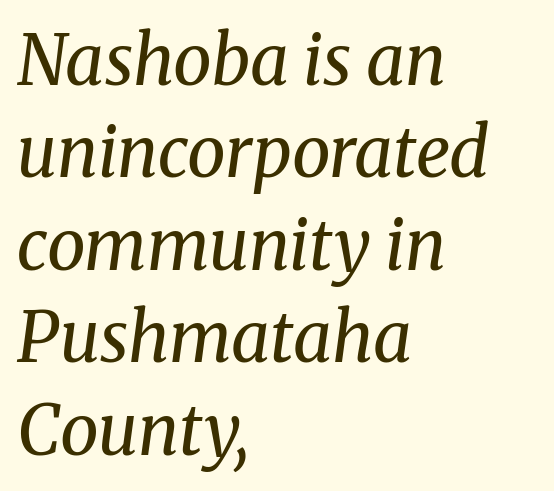
{"serif": "yes", "italic": "yes", "lean": "right", "slant_degrees": 8, "bold": "no", "weight": "regular", "width": "normal", "stroke_contrast": "medium", "x_height": "medium", "monospaced": "no", "underline": "no", "align": "left", "line_spacing": "normal", "line_spacing_ratio": 1.34, "letter_spacing": "normal", "letter_spacing_em": 0.0, "glyph_px": 69}
